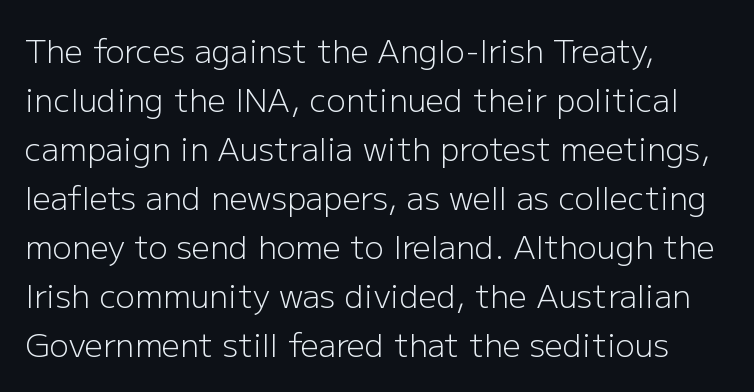
The typography opts for an upright posture over an oblique one. I'd call this a sans setting — the letters go barefoot. Caption: multi-line text, flush left, ragged right. Underlining? Definitely not there. The designer left line spacing at the default.
